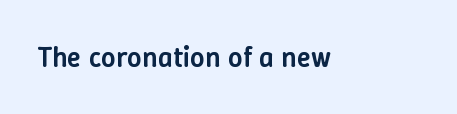
The image shows 29 px semibold type, upright; set normal letter spacing, not underlined; low stroke contrast and a medium x-height.
